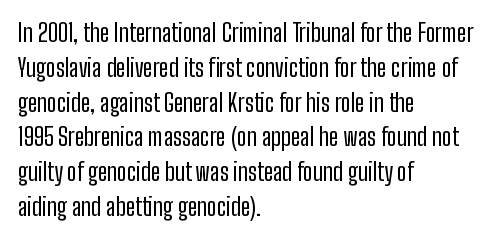
Summary of weight: not heavy and not bold. The passage shown stacks its lines at a standard gap. Upright lettering throughout. Tracking value appears to be zero — textbook default spacing.
